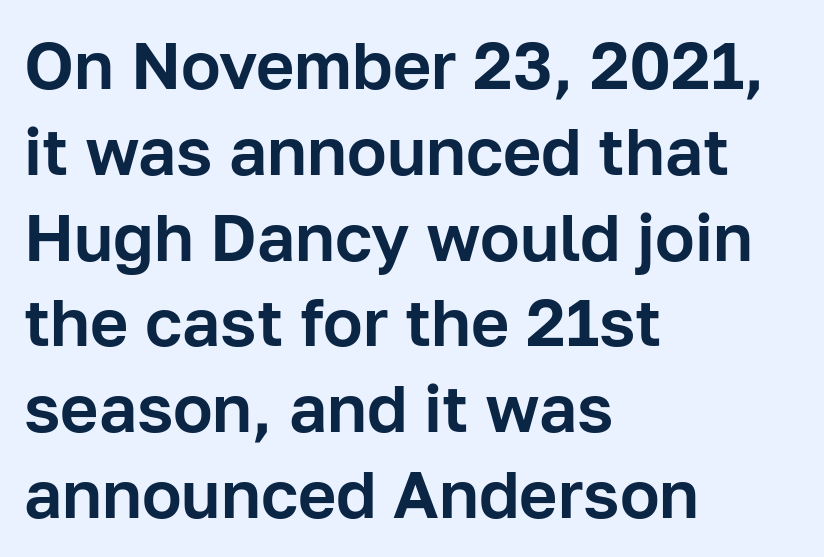
{"serif": "no", "italic": "no", "width": "normal", "stroke_contrast": "low", "x_height": "medium", "monospaced": "no", "underline": "no", "align": "left", "line_spacing": "normal", "line_spacing_ratio": 1.3, "letter_spacing": "normal", "letter_spacing_em": 0.0, "glyph_px": 66}
